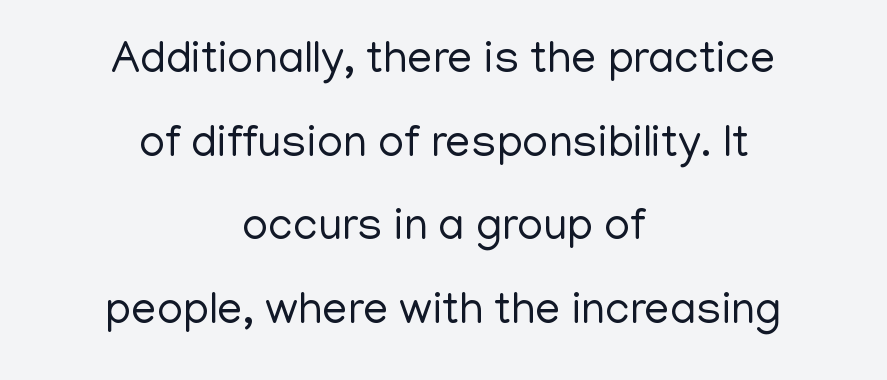
The image shows 45 px regular-weight sans-serif type, upright; set centered, line spacing 1.86x, normal letter spacing, not underlined; low stroke contrast and a medium x-height.
